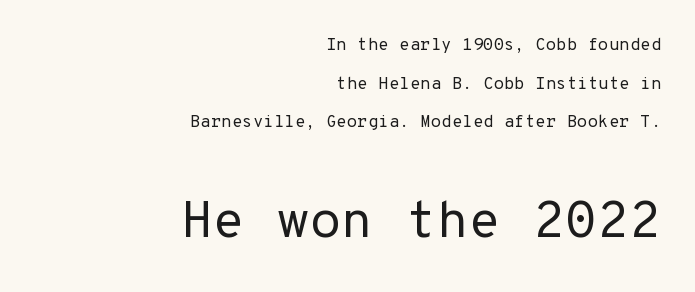
{"serif": "no", "italic": "no", "bold": "no", "weight": "regular", "width": "normal", "stroke_contrast": "low", "x_height": "medium", "underline": "no", "align": "right", "line_spacing": "loose", "line_spacing_ratio": 2.27, "letter_spacing": "normal", "letter_spacing_em": 0.0, "larger_block": "second", "size_ratio": 3.06, "glyph_px": 52}
